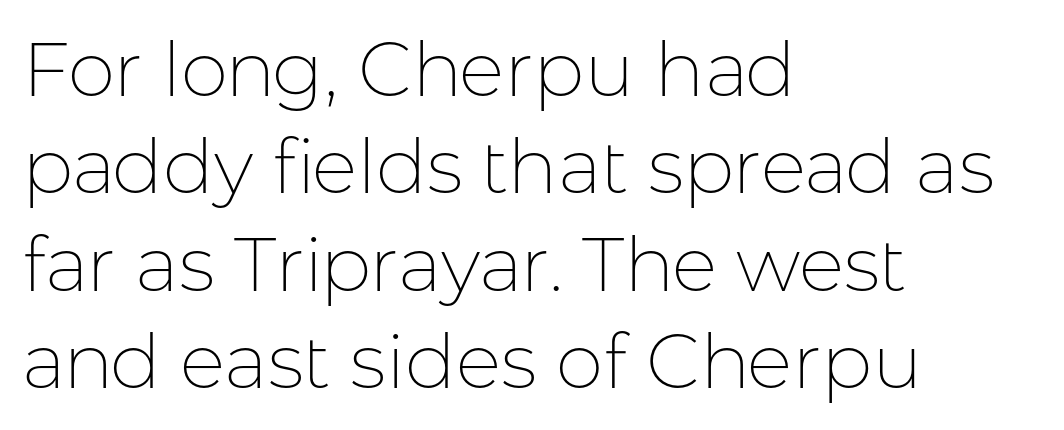
Q: Is the text bold? A: No.
Q: Is the text italic (slanted)? A: No, it is upright.
Q: Is the typeface a serif or a sans-serif typeface? A: Sans-serif.
Q: Is the text underlined? A: No.
Q: How is the paragraph aligned? A: Left-aligned.
Q: Is the spacing between letters normal or unusually wide? A: Normal.
Q: Is the spacing between lines tight, normal or loose? A: Normal.
Q: Width (condensed, normal, or wide)? A: Normal.
Q: Stroke contrast? A: Low.
Q: x-height? A: Medium.
Q: Monospaced? A: No.
